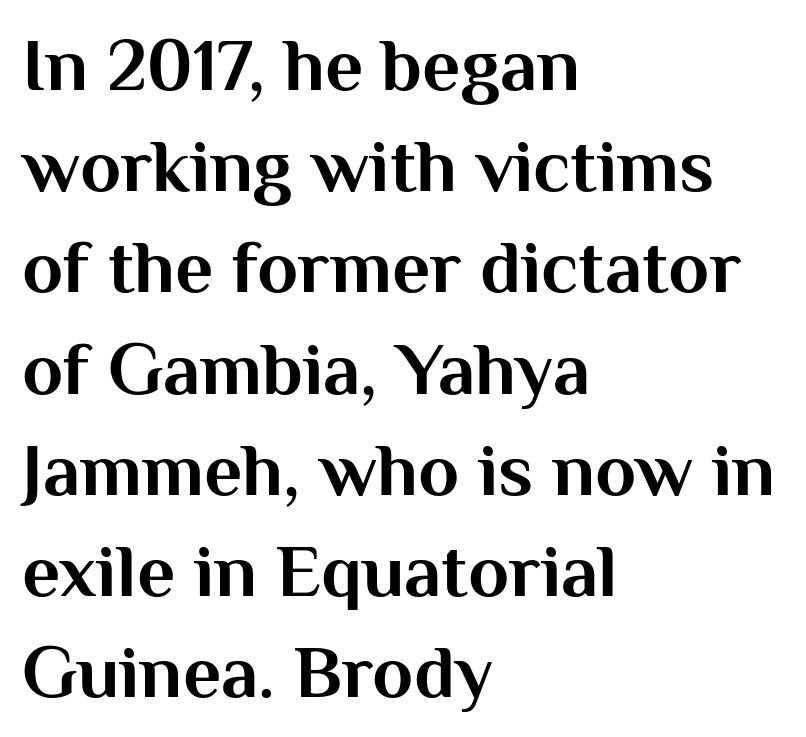
The image shows 75 px bold sans-serif type, upright; set left-aligned, normal line spacing (1.35x), normal letter spacing, not underlined; medium stroke contrast and a medium x-height.
